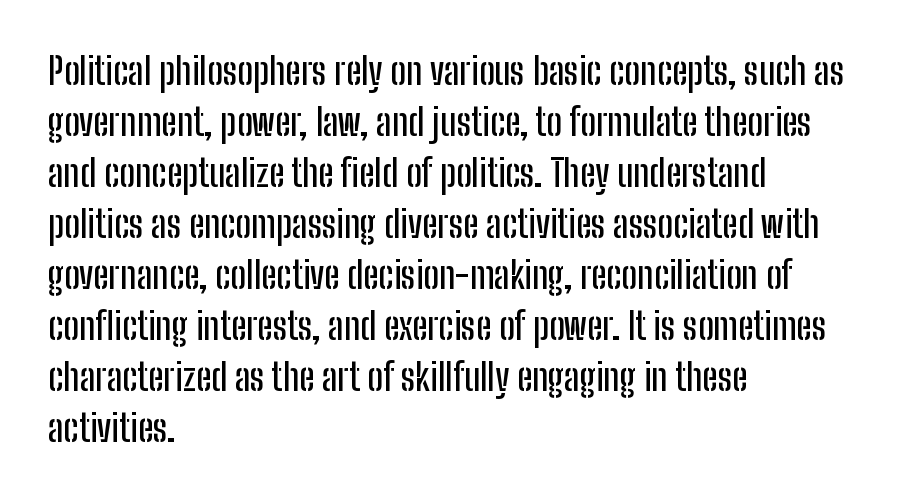
Tall strokes in this sample are plumb rather than angled. Do the characters align in a grid? No, the font is proportional. Reading down the block, your eye returns to a fixed left position each line. The letterforms sit shoulder to shoulder at normal distance. To sum up the face: it is a sans, with no serifs. Quick note: underline off.
